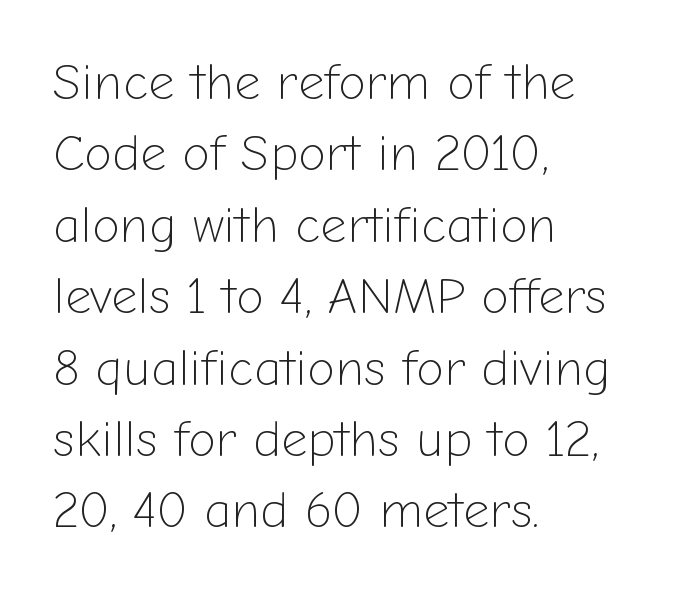
The image shows 51 px light sans-serif type, upright; set left-aligned, normal line spacing (1.4x), normal letter spacing, not underlined; low stroke contrast and a medium x-height.
